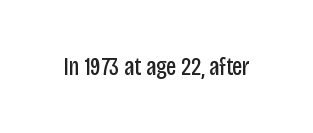
Q: Is the text bold? A: No.
Q: Is the text italic (slanted)? A: No, it is upright.
Q: Is the text underlined? A: No.
Q: Is the spacing between letters normal or unusually wide? A: Normal.
